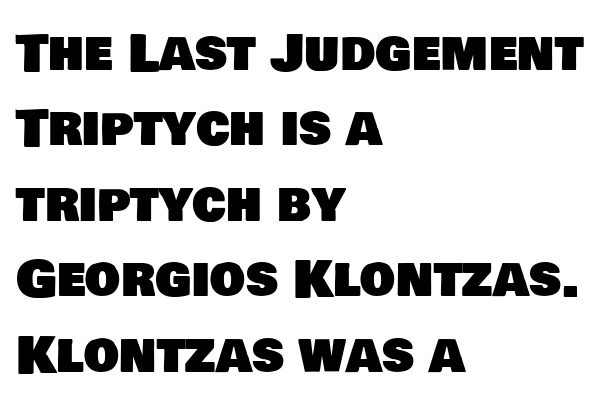
The image shows 50 px sans-serif type; set left-aligned, normal line spacing (1.51x), normal letter spacing, not underlined; low stroke contrast and a large x-height.
